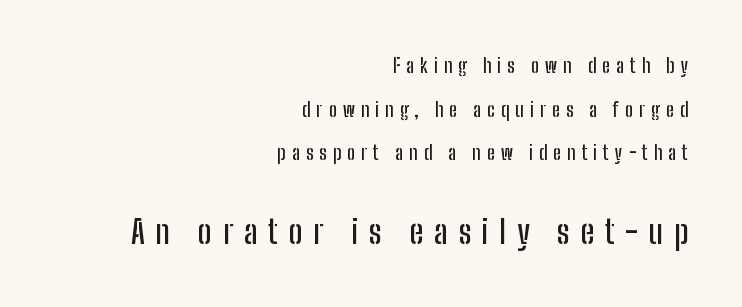
{"serif": "no", "italic": "no", "width": "condensed", "stroke_contrast": "low", "x_height": "medium", "monospaced": "no", "underline": "no", "align": "right", "line_spacing": "loose", "line_spacing_ratio": 2.3, "letter_spacing": "wide", "letter_spacing_em": 0.32, "larger_block": "second", "size_ratio": 1.74, "glyph_px": 33}
